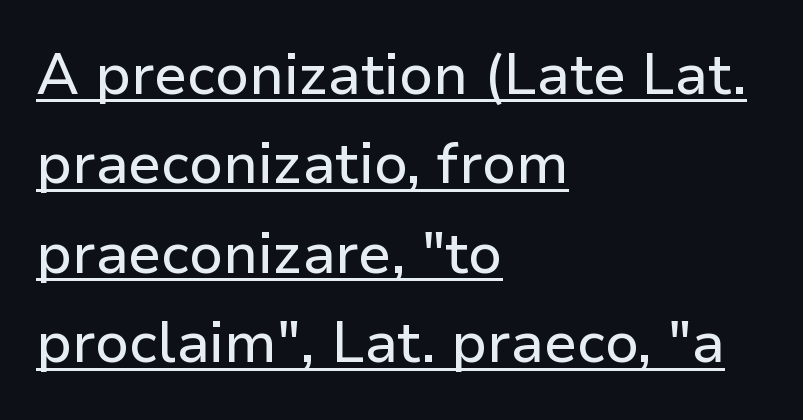
The image shows 57 px sans-serif type, upright; set left-aligned, normal line spacing (1.57x), normal letter spacing, underlined; low stroke contrast and a medium x-height.
